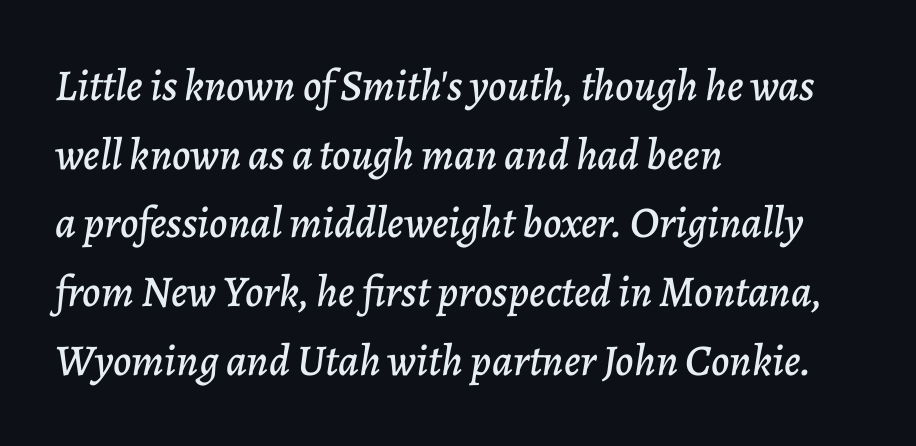
The image shows 44 px text type, italic (leaning right); set left-aligned, normal line spacing (1.56x), normal letter spacing, not underlined; low stroke contrast and a medium x-height.
